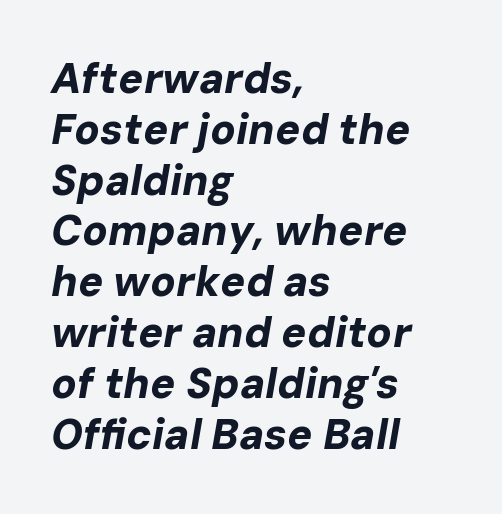
{"italic": "yes", "lean": "right", "slant_degrees": 10, "bold": "yes", "weight": "bold", "width": "normal", "stroke_contrast": "low", "x_height": "medium", "monospaced": "no", "underline": "no", "align": "left", "line_spacing_ratio": 1.21, "letter_spacing": "normal", "letter_spacing_em": 0.0, "glyph_px": 42}
